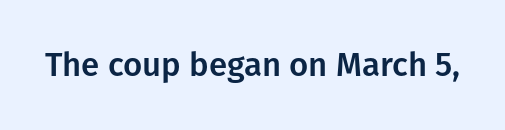
Q: Is the text italic (slanted)? A: No, it is upright.
Q: Is the typeface a serif or a sans-serif typeface? A: Sans-serif.
Q: Is the text underlined? A: No.
Q: Is the spacing between letters normal or unusually wide? A: Normal.
Q: Width (condensed, normal, or wide)? A: Normal.
Q: Stroke contrast? A: Low.
Q: x-height? A: Medium.
Q: Monospaced? A: No.
